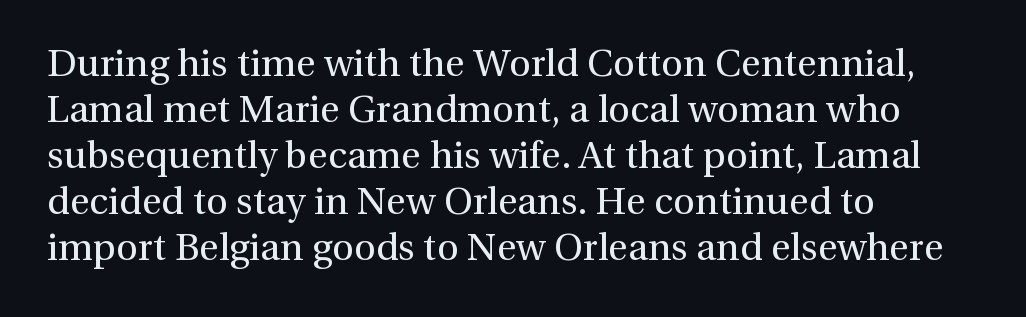
The image shows 38 px regular-weight serif type, upright; set left-aligned, line spacing 1.21x, normal letter spacing, not underlined; a medium x-height.
